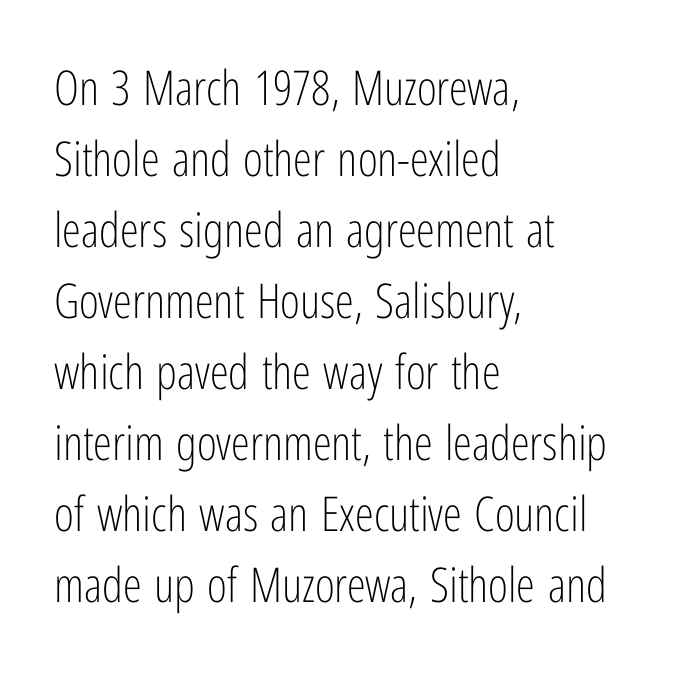
The image shows 48 px light, condensed sans-serif type, upright; set left-aligned, normal line spacing (1.48x), normal letter spacing, not underlined; low stroke contrast and a medium x-height.
